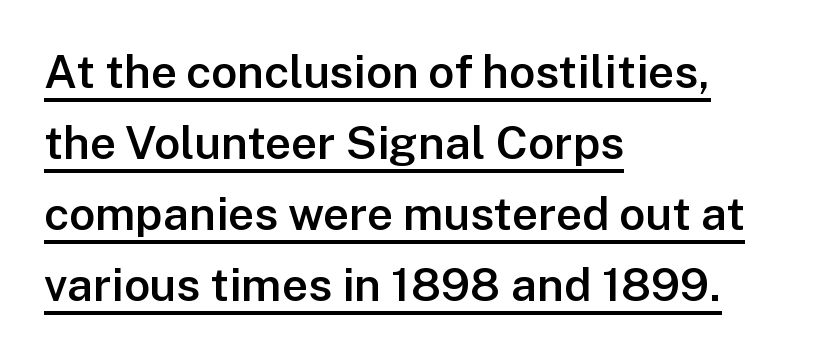
{"serif": "no", "italic": "no", "bold": "semi", "weight": "semibold", "width": "normal", "stroke_contrast": "low", "x_height": "medium", "monospaced": "no", "underline": "yes", "align": "left", "line_spacing": "normal", "line_spacing_ratio": 1.54, "letter_spacing": "normal", "letter_spacing_em": 0.0, "glyph_px": 46}
